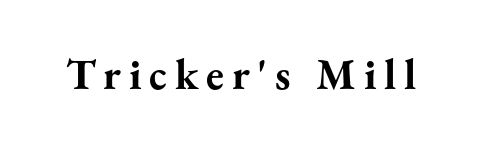
The image shows 43 px bold serif type, upright; set not underlined; medium stroke contrast and a small x-height.
